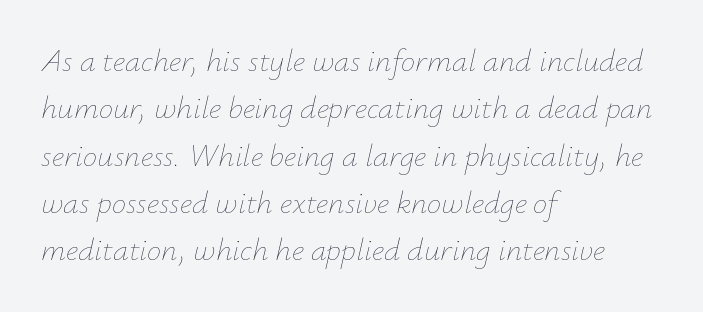
The image shows 32 px thin type, italic (leaning right); set left-aligned, normal line spacing (1.48x), normal letter spacing, not underlined; low stroke contrast and a small x-height.
